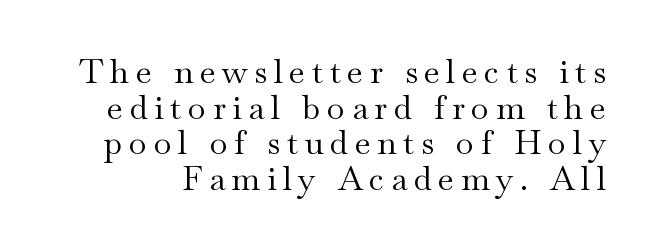
{"serif": "yes", "italic": "no", "bold": "no", "weight": "regular", "width": "wide", "stroke_contrast": "medium", "x_height": "small", "monospaced": "no", "underline": "no", "line_spacing": "tight", "line_spacing_ratio": 1.08, "letter_spacing": "wide", "letter_spacing_em": 0.2, "glyph_px": 33}
